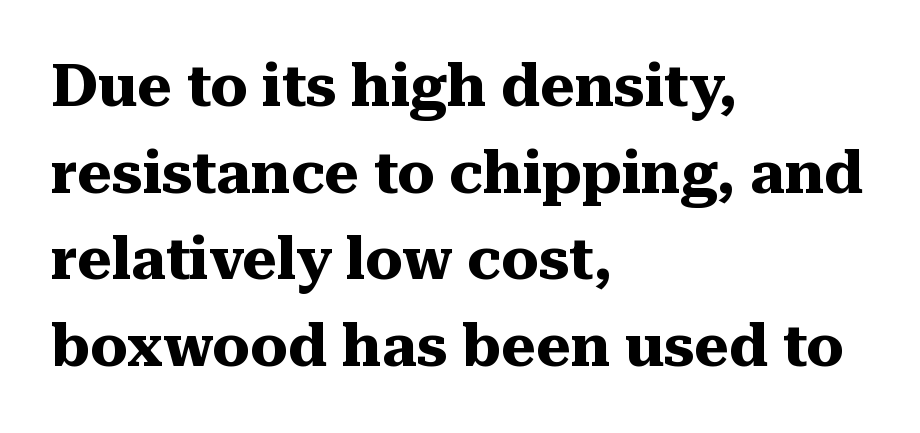
{"serif": "yes", "italic": "no", "bold": "yes", "weight": "heavy", "width": "normal", "stroke_contrast": "medium", "x_height": "medium", "monospaced": "no", "underline": "no", "align": "left", "line_spacing": "normal", "line_spacing_ratio": 1.47, "letter_spacing": "normal", "letter_spacing_em": 0.0, "glyph_px": 59}
